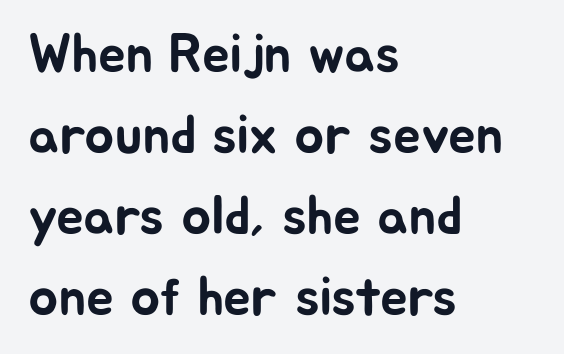
Rule under the text: the space is simply empty. The text was rendered using a sans face with plain stroke endings. Tracking here is standard; glyphs follow each other at the usual distance. A typesetter would call this proportional, since set widths differ per character. The rendering anchors every line to the left-hand side. Vertically, the passage feels balanced, rows spaced as you'd expect.
